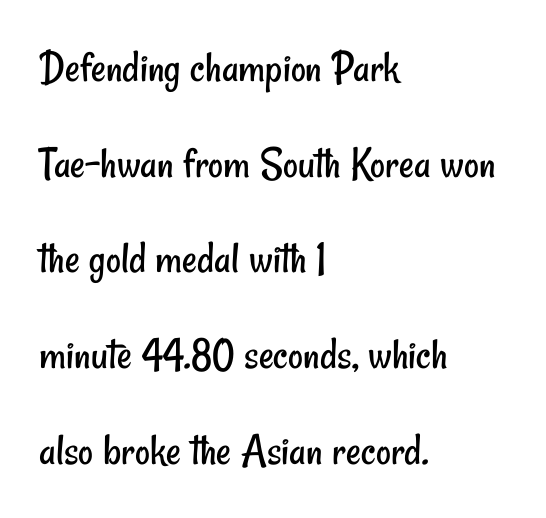
The image shows 46 px regular-weight, condensed sans-serif type; set left-aligned, loose line spacing (2.08x), normal letter spacing, not underlined; low stroke contrast and a small x-height.
